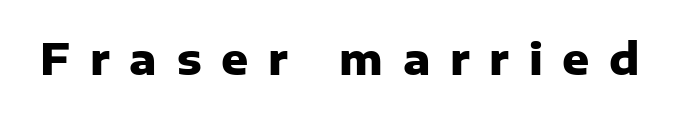
The image shows 42 px heavy sans-serif type, upright; set unusually wide letter spacing (+0.47 em), not underlined; low stroke contrast and a medium x-height.
